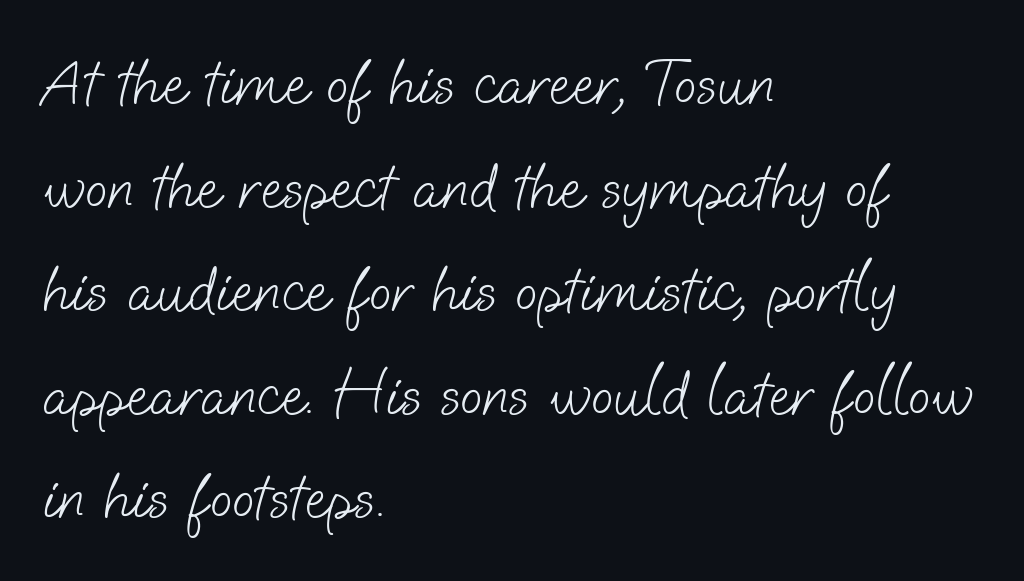
Q: Is the text bold? A: No.
Q: Is the typeface a serif or a sans-serif typeface? A: Sans-serif.
Q: Is the text underlined? A: No.
Q: How is the paragraph aligned? A: Left-aligned.
Q: Is the spacing between letters normal or unusually wide? A: Normal.
Q: Is the spacing between lines tight, normal or loose? A: Normal.
Q: Width (condensed, normal, or wide)? A: Normal.
Q: Stroke contrast? A: Low.
Q: x-height? A: Small.
Q: Monospaced? A: No.
